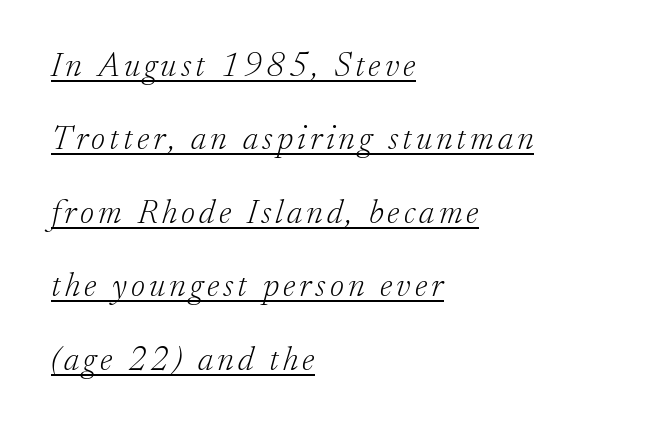
Quick note: interline space is abundant. Rendered with sloped, italic letterforms. The paragraph has a hard left edge and a soft right edge. Looks like regular typesetting: each glyph gets only the width it needs. Summary of weight: not heavy and not bold. The designer went with a serif here, giving each stem small feet.
